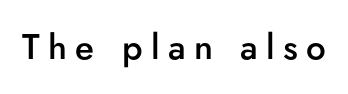
{"serif": "no", "italic": "no", "bold": "semi", "weight": "semibold", "width": "normal", "stroke_contrast": "low", "x_height": "small", "monospaced": "no", "underline": "no", "letter_spacing": "wide", "letter_spacing_em": 0.24, "glyph_px": 35}
